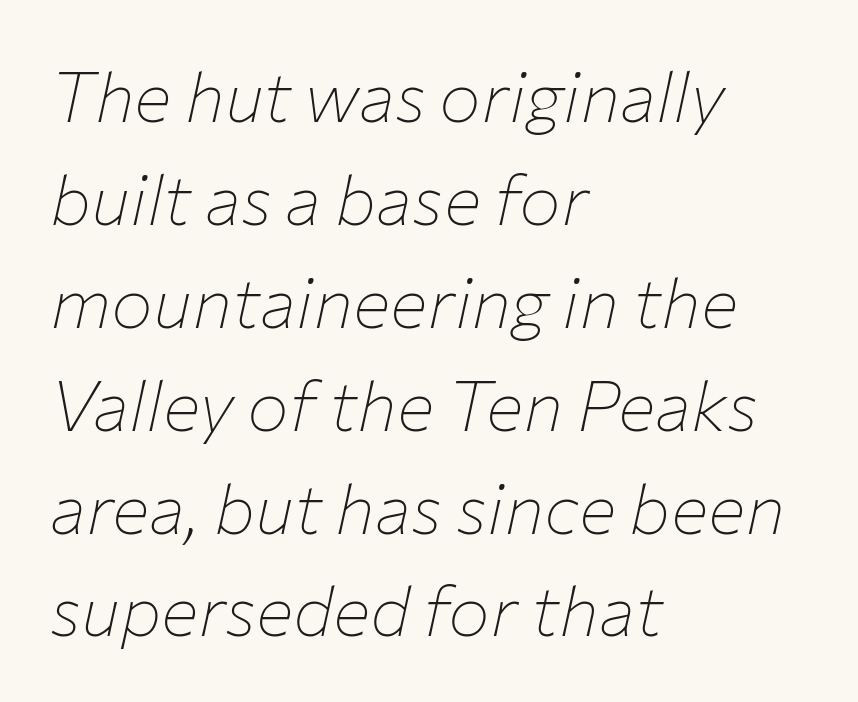
The image shows 70 px thin type, italic (leaning right); set left-aligned, normal line spacing (1.47x), normal letter spacing, not underlined; low stroke contrast and a medium x-height.
